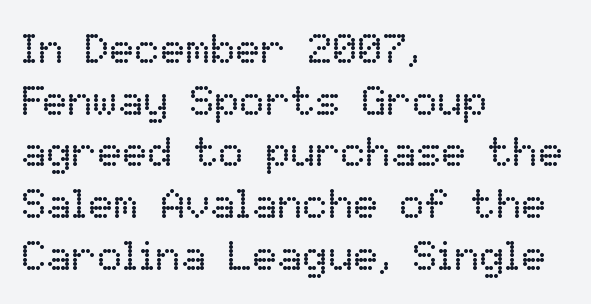
Q: Is the text bold? A: No.
Q: Is the text italic (slanted)? A: No, it is upright.
Q: Is the text underlined? A: No.
Q: How is the paragraph aligned? A: Left-aligned.
Q: Is the spacing between letters normal or unusually wide? A: Normal.
Q: Width (condensed, normal, or wide)? A: Normal.
Q: Stroke contrast? A: Low.
Q: x-height? A: Medium.
Q: Monospaced? A: No.
